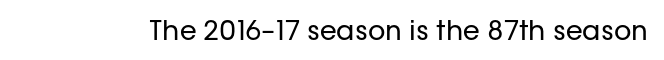
Q: Is the text bold? A: No.
Q: Is the text italic (slanted)? A: No, it is upright.
Q: Is the text underlined? A: No.
Q: Is the spacing between letters normal or unusually wide? A: Normal.
